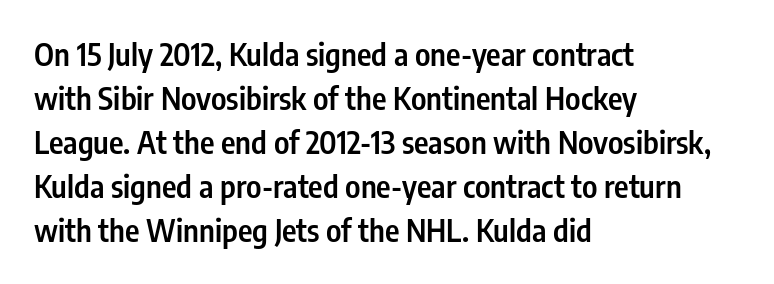
The image shows 31 px semibold, condensed sans-serif type, upright; set left-aligned, normal line spacing (1.42x), normal letter spacing, not underlined; low stroke contrast and a medium x-height.
